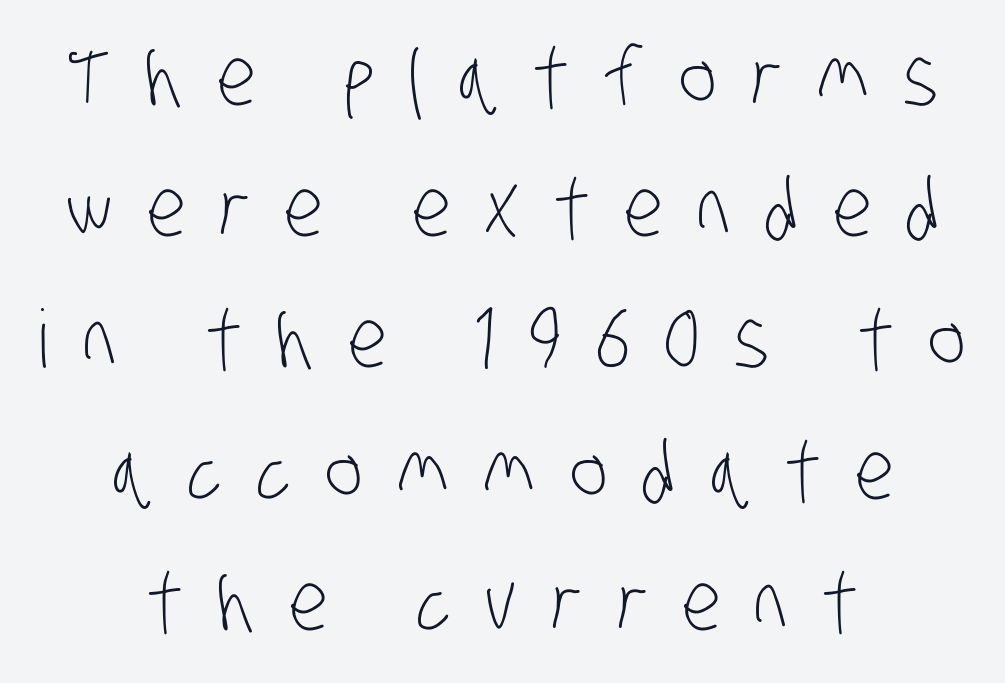
The image shows 80 px light, condensed sans-serif type; set centered, normal line spacing (1.64x), unusually wide letter spacing (+0.43 em), not underlined; low stroke contrast and a large x-height.
